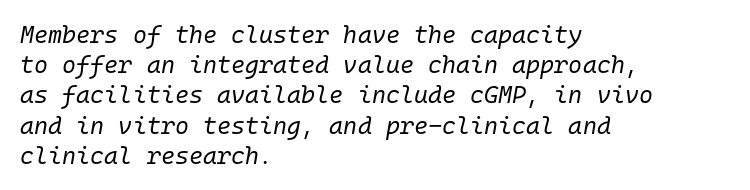
Q: Is the text bold? A: No.
Q: Is the text italic (slanted)? A: Yes, it leans right by about 10 degrees.
Q: Is the text underlined? A: No.
Q: How is the paragraph aligned? A: Left-aligned.
Q: Is the spacing between letters normal or unusually wide? A: Normal.
Q: Is the spacing between lines tight, normal or loose? A: Normal.
